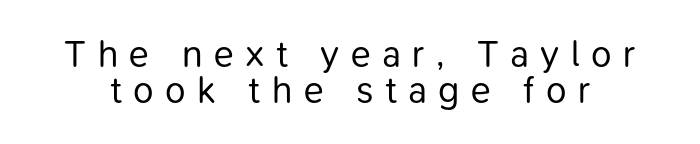
Quick note: not italic, upright. Students, observe: this is what under-led, compact text looks like. Each letter keeps its own natural width here, so spacing adapts to shape. Students, note that the glyphs here are deliberately spaced far apart.
